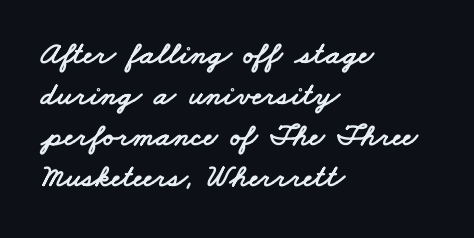
{"serif": "no", "width": "wide", "stroke_contrast": "low", "x_height": "small", "monospaced": "no", "underline": "no", "align": "left", "line_spacing": "normal", "line_spacing_ratio": 1.28, "letter_spacing": "normal", "letter_spacing_em": 0.0, "glyph_px": 32}
